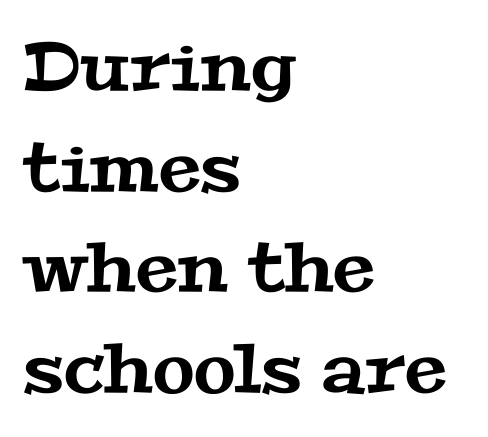
Q: Is the typeface a serif or a sans-serif typeface? A: Serif.
Q: Is the text underlined? A: No.
Q: How is the paragraph aligned? A: Left-aligned.
Q: Is the spacing between letters normal or unusually wide? A: Normal.
Q: Is the spacing between lines tight, normal or loose? A: Normal.
Q: Width (condensed, normal, or wide)? A: Wide.
Q: Stroke contrast? A: Medium.
Q: x-height? A: Medium.
Q: Monospaced? A: No.
